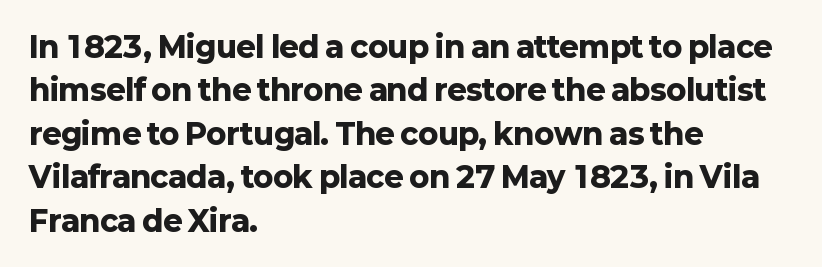
The image shows 29 px heavy sans-serif type, upright; set left-aligned, normal line spacing (1.5x), normal letter spacing, not underlined; low stroke contrast and a medium x-height.
